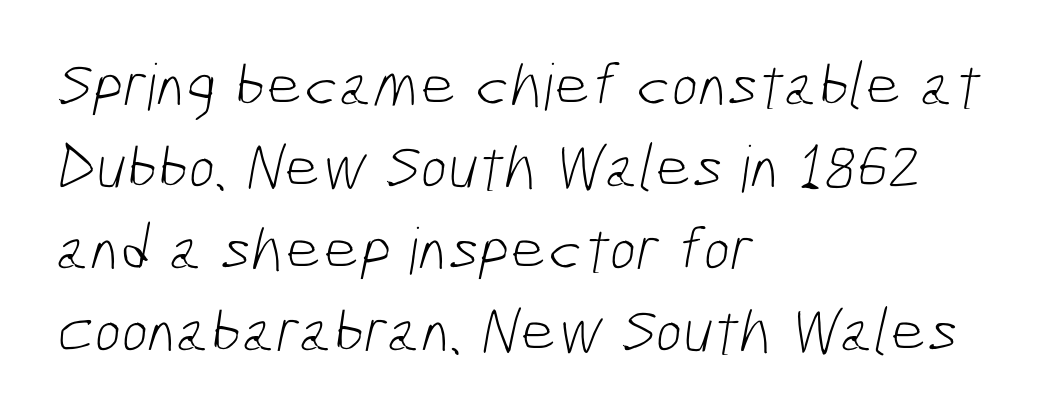
{"serif": "no", "bold": "no", "weight": "light", "width": "condensed", "stroke_contrast": "low", "x_height": "medium", "monospaced": "no", "underline": "no", "align": "left", "line_spacing": "normal", "line_spacing_ratio": 1.28, "letter_spacing": "normal", "letter_spacing_em": 0.0, "glyph_px": 64}
